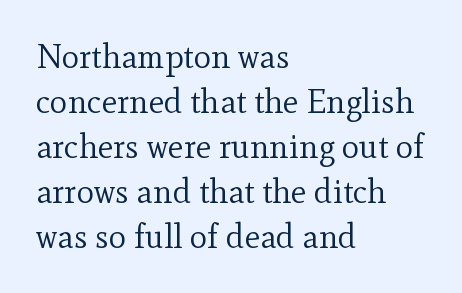
Each row of text sits above clean, open space. Serifs: yes, visible at the terminals of the letterforms. The axis of the letterforms is exactly vertical. Weight: regular or lighter. What's the leading like? Ordinary, nothing unusual.
